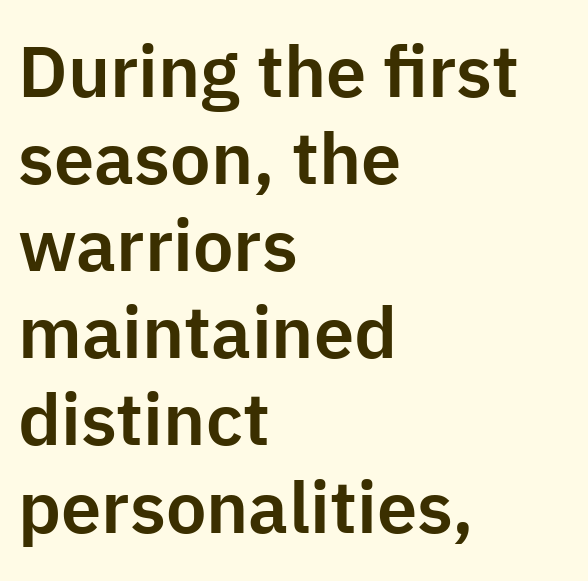
Q: Is the text italic (slanted)? A: No, it is upright.
Q: Is the typeface a serif or a sans-serif typeface? A: Sans-serif.
Q: Is the text underlined? A: No.
Q: How is the paragraph aligned? A: Left-aligned.
Q: Is the spacing between letters normal or unusually wide? A: Normal.
Q: Width (condensed, normal, or wide)? A: Normal.
Q: Stroke contrast? A: Low.
Q: x-height? A: Medium.
Q: Monospaced? A: No.
